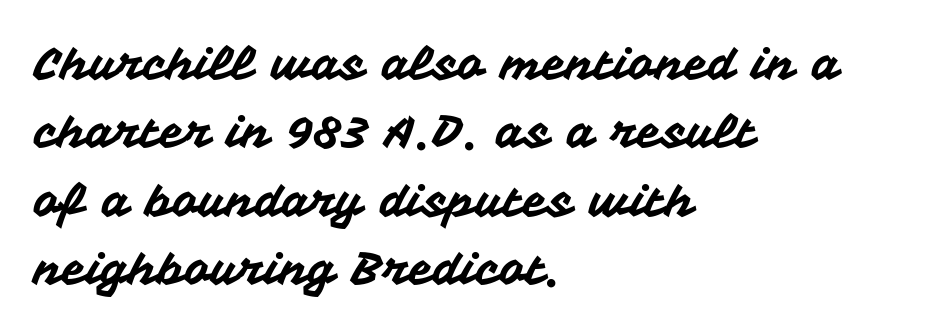
Q: Is the text italic (slanted)? A: Yes.
Q: Is the typeface a serif or a sans-serif typeface? A: Sans-serif.
Q: Is the text underlined? A: No.
Q: How is the paragraph aligned? A: Left-aligned.
Q: Is the spacing between letters normal or unusually wide? A: Normal.
Q: Is the spacing between lines tight, normal or loose? A: Normal.
Q: Width (condensed, normal, or wide)? A: Normal.
Q: Stroke contrast? A: Medium.
Q: x-height? A: Medium.
Q: Monospaced? A: No.
